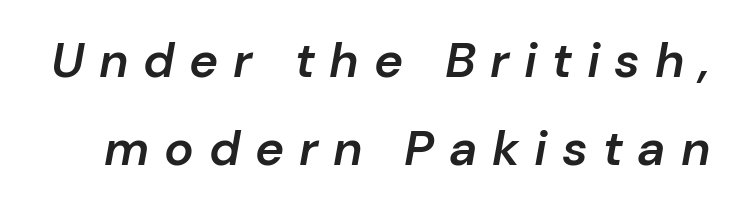
The image shows 49 px semibold type, italic (leaning right); set line spacing 1.79x, unusually wide letter spacing (+0.3 em), not underlined; low stroke contrast and a medium x-height.
